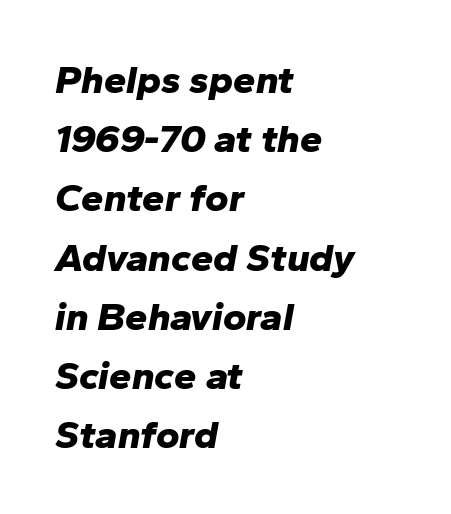
Q: Is the text bold? A: Yes.
Q: Is the text italic (slanted)? A: Yes, it leans right by about 10 degrees.
Q: Is the text underlined? A: No.
Q: How is the paragraph aligned? A: Left-aligned.
Q: Is the spacing between letters normal or unusually wide? A: Normal.
Q: Is the spacing between lines tight, normal or loose? A: Normal.
Q: Width (condensed, normal, or wide)? A: Normal.
Q: Stroke contrast? A: Low.
Q: x-height? A: Medium.
Q: Monospaced? A: No.
